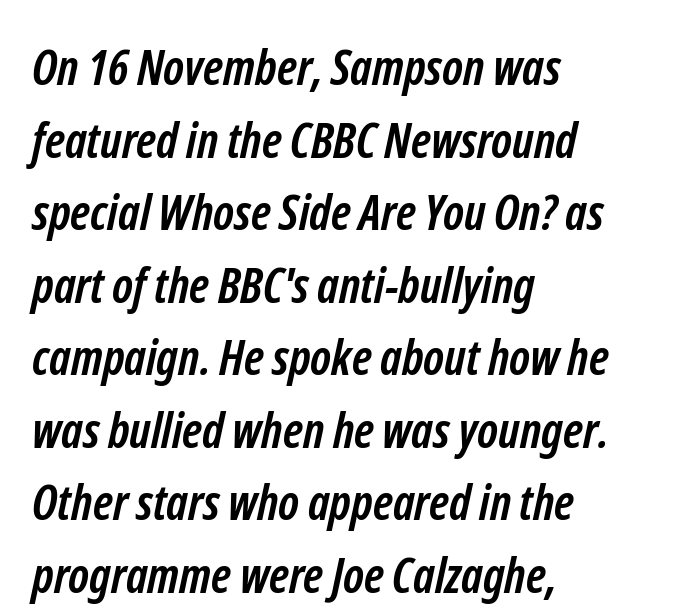
The image shows 49 px semibold, condensed sans-serif type; set left-aligned, normal line spacing (1.48x), normal letter spacing, not underlined; low stroke contrast and a medium x-height.
